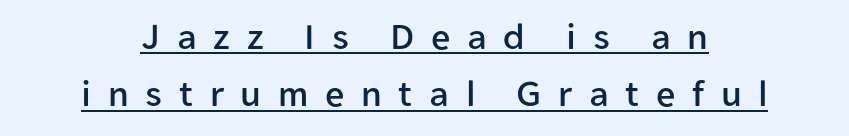
{"serif": "no", "italic": "no", "width": "normal", "stroke_contrast": "low", "x_height": "medium", "monospaced": "no", "underline": "yes", "align": "center", "line_spacing": "normal", "line_spacing_ratio": 1.51, "letter_spacing": "wide", "letter_spacing_em": 0.44, "glyph_px": 38}
